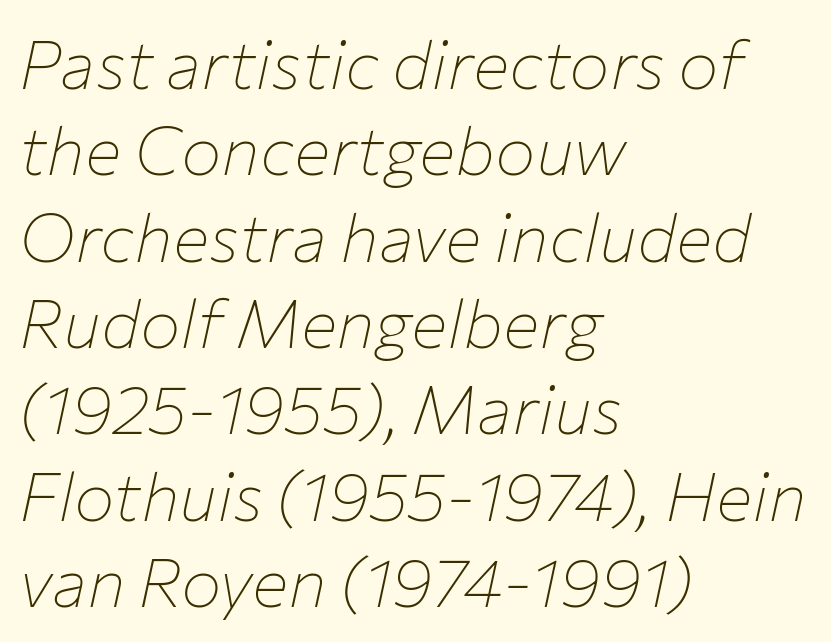
{"italic": "yes", "lean": "right", "slant_degrees": 12, "bold": "no", "weight": "thin", "width": "normal", "stroke_contrast": "low", "x_height": "medium", "monospaced": "no", "underline": "no", "align": "left", "line_spacing": "normal", "line_spacing_ratio": 1.27, "letter_spacing": "normal", "letter_spacing_em": 0.0, "glyph_px": 68}
